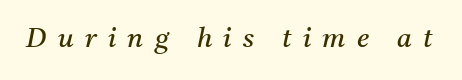
The lettering tilts uniformly, giving the passage an italic look. Weight: not bold — regular or lighter. The tracking reads as deliberately expanded to a designer's eye. Words float on clear page, feet unadorned.
